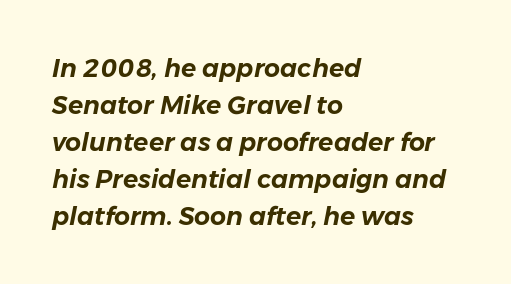
{"italic": "yes", "lean": "right", "slant_degrees": 11, "underline": "no", "align": "left", "line_spacing": "normal", "line_spacing_ratio": 1.48, "letter_spacing": "normal", "letter_spacing_em": 0.0, "glyph_px": 25}
